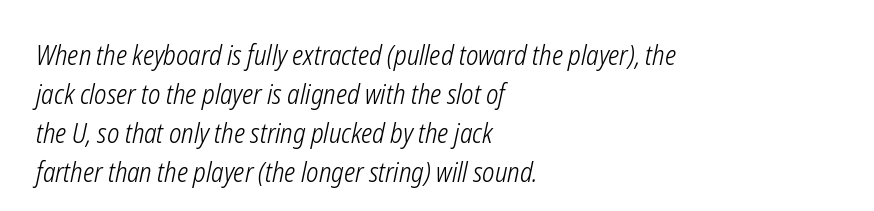
Q: Is the text bold? A: No.
Q: Is the text italic (slanted)? A: Yes, it leans right by about 12 degrees.
Q: Is the text underlined? A: No.
Q: How is the paragraph aligned? A: Left-aligned.
Q: Is the spacing between letters normal or unusually wide? A: Normal.
Q: Is the spacing between lines tight, normal or loose? A: Normal.
